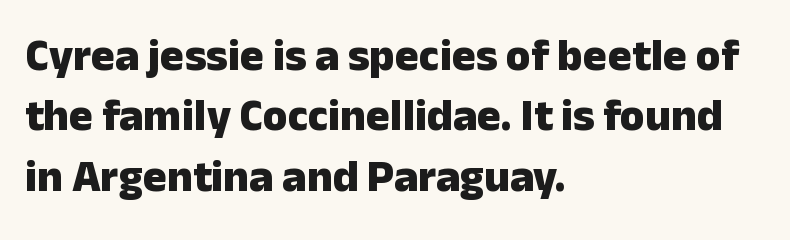
The image shows 45 px heavy sans-serif type, upright; set left-aligned, normal line spacing (1.34x), normal letter spacing, not underlined; low stroke contrast and a medium x-height.
